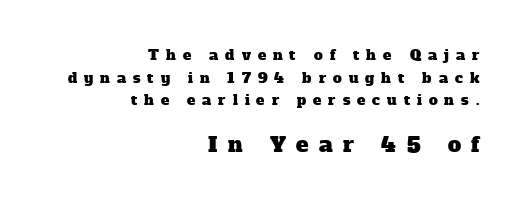
The image shows 21 px text type; set right-aligned, normal line spacing (1.62x), unusually wide letter spacing (+0.5 em), not underlined; the second (bottom) block is 1.5x larger.
